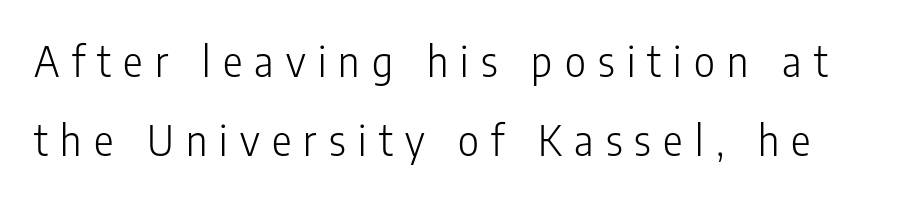
It's the straight-up-and-down kind of type. The rendering inserts visible extra space after every character. Decoration check: the copy has no underline. Baseline-to-baseline distance is far greater than the letter height. Heft: none added — not bold. Looks like regular typesetting: each glyph gets only the width it needs.
